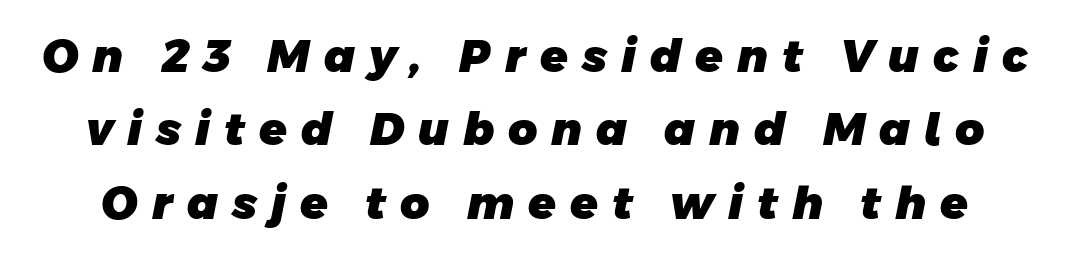
{"serif": "no", "bold": "yes", "weight": "heavy", "width": "normal", "stroke_contrast": "low", "x_height": "large", "monospaced": "no", "underline": "no", "line_spacing": "normal", "line_spacing_ratio": 1.63, "letter_spacing": "wide", "letter_spacing_em": 0.31, "glyph_px": 45}
